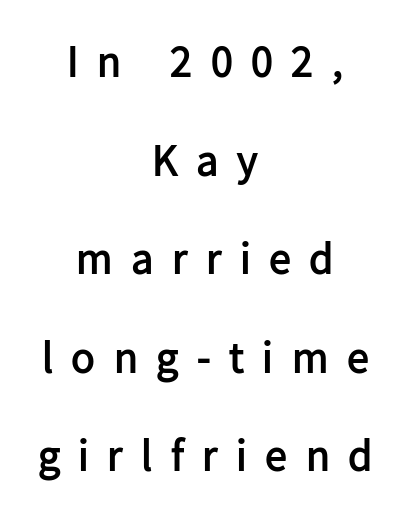
The image shows 44 px semibold sans-serif type, upright; set centered, loose line spacing (2.24x), unusually wide letter spacing (+0.42 em), not underlined; low stroke contrast and a medium x-height.
